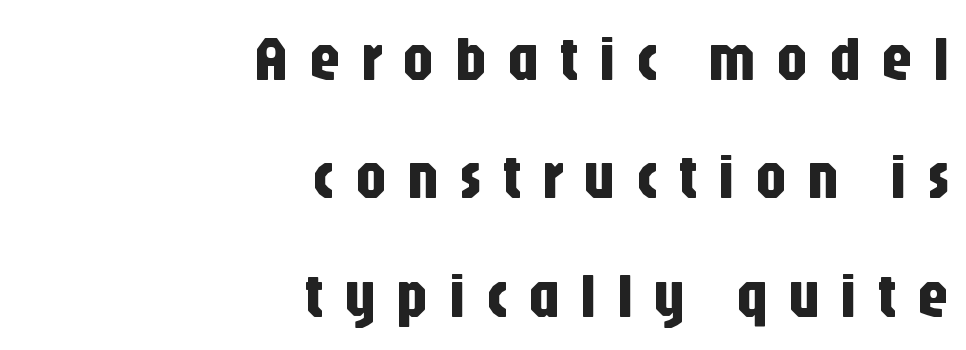
The baseline area is clear. Classification — sans serif. Reading down the block, your eye finds every line finishing at a fixed right position. Do the characters align in a grid? No, the font is proportional. Substantial extra tracking has been applied to these lines.
